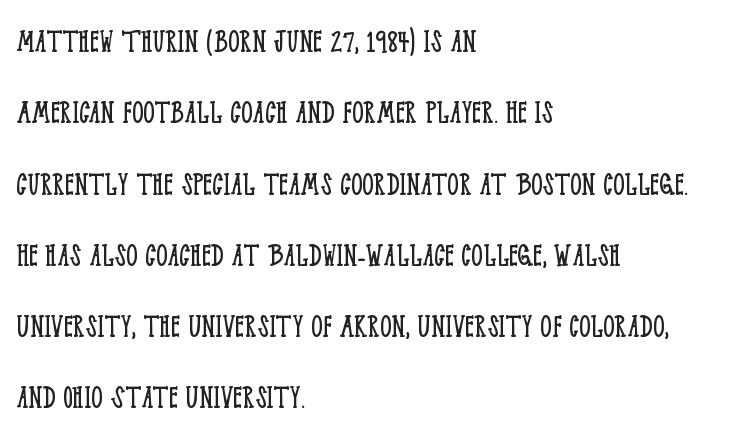
Q: Is the text bold? A: No.
Q: Is the text italic (slanted)? A: No, it is upright.
Q: Is the typeface a serif or a sans-serif typeface? A: Serif.
Q: Is the text underlined? A: No.
Q: How is the paragraph aligned? A: Left-aligned.
Q: Is the spacing between letters normal or unusually wide? A: Normal.
Q: Is the spacing between lines tight, normal or loose? A: Loose.
Q: Width (condensed, normal, or wide)? A: Condensed.
Q: Stroke contrast? A: Low.
Q: x-height? A: Large.
Q: Monospaced? A: No.
